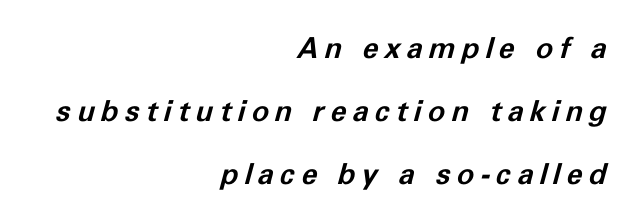
Typographic density is high because the face is bold. When letters slant like this, we call the style italic. Glyph-to-glyph distance is far greater than everyday printed text. Character widths vary here, with narrow letters taking less room than wide ones. Students, observe: this is what heavily led, spacious text looks like. Descenders hang freely into open space.
